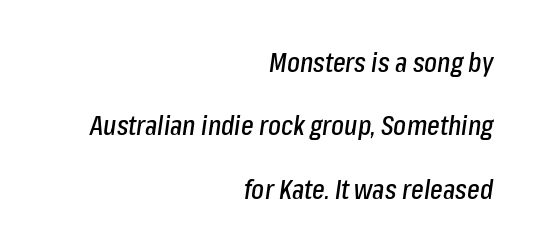
{"italic": "yes", "lean": "right", "slant_degrees": 8, "underline": "no", "align": "right", "line_spacing": "loose", "line_spacing_ratio": 2.35, "letter_spacing": "normal", "letter_spacing_em": 0.0, "glyph_px": 27}
